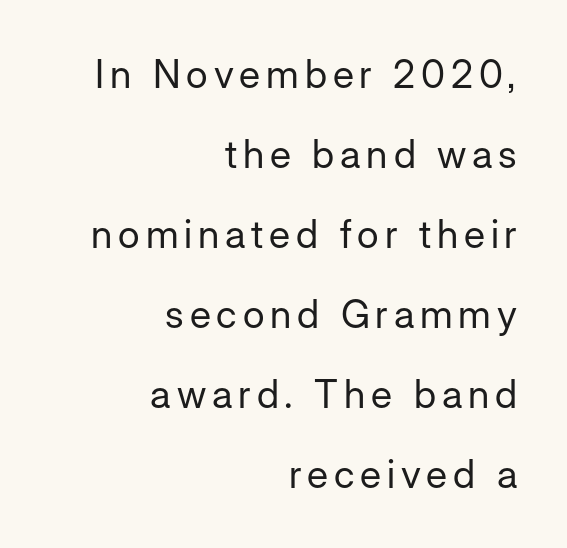
The image shows 39 px regular-weight sans-serif type, upright; set right-aligned, loose line spacing (2.05x), not underlined; low stroke contrast and a medium x-height.
